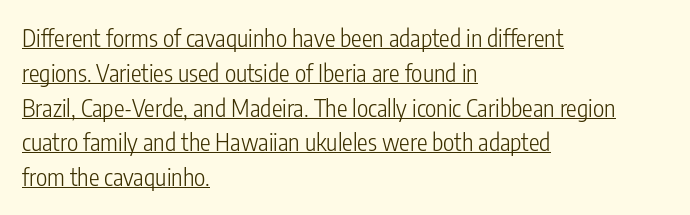
The image shows 24 px text type, upright; set left-aligned, normal line spacing (1.45x), normal letter spacing, underlined.
